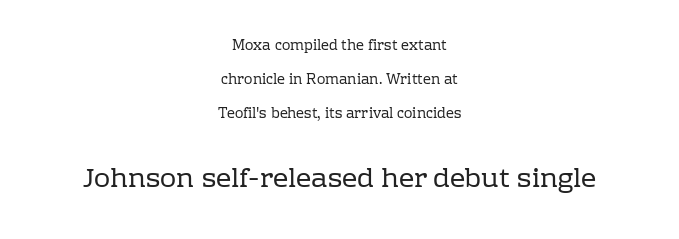
The image shows 27 px text type, upright; set centered, loose line spacing (2.42x), normal letter spacing, not underlined; the second (bottom) block is 1.93x larger.
